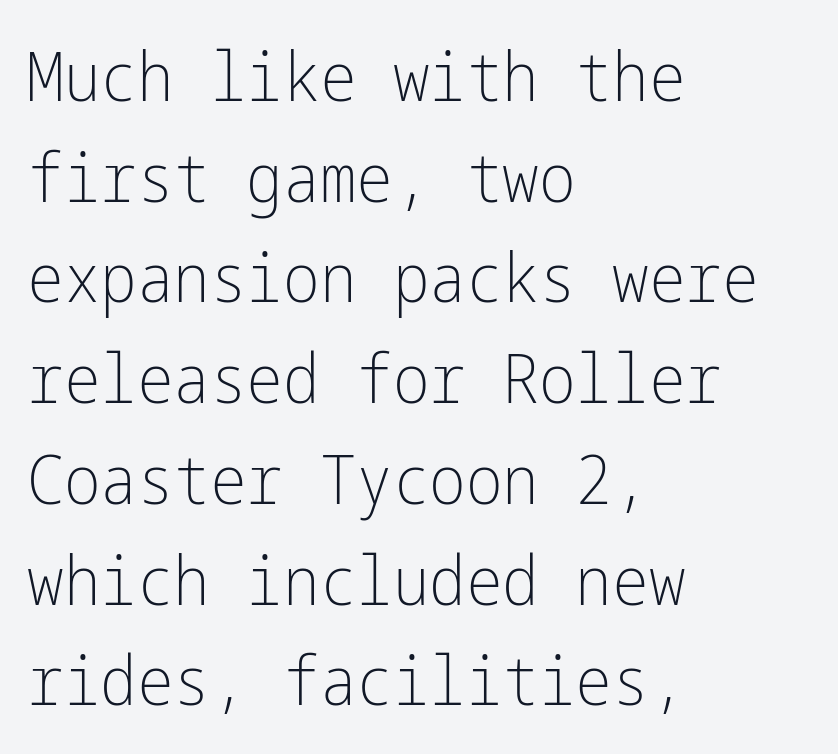
{"serif": "no", "italic": "no", "bold": "no", "weight": "light", "width": "condensed", "stroke_contrast": "low", "x_height": "medium", "underline": "no", "align": "left", "line_spacing": "normal", "line_spacing_ratio": 1.46, "letter_spacing": "normal", "letter_spacing_em": 0.0, "glyph_px": 69}
